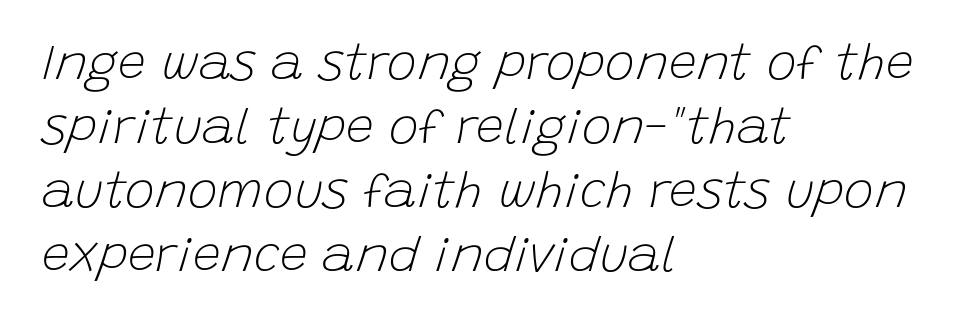
The image shows 50 px light type, italic (leaning right); set left-aligned, normal line spacing (1.28x), normal letter spacing, not underlined; low stroke contrast and a large x-height.
